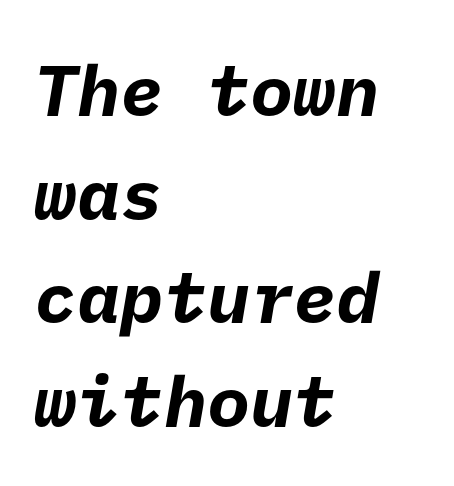
The image shows 72 px bold sans-serif type; set left-aligned, normal line spacing (1.44x), normal letter spacing, not underlined; low stroke contrast and a medium x-height.
